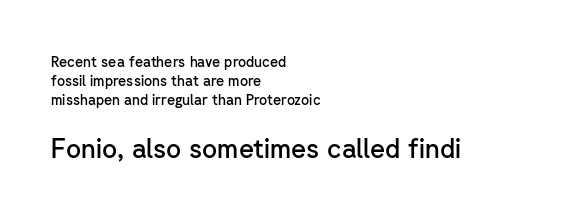
{"italic": "no", "bold": "semi", "underline": "no", "align": "left", "line_spacing": "normal", "line_spacing_ratio": 1.36, "letter_spacing": "normal", "letter_spacing_em": 0.0, "larger_block": "second", "size_ratio": 1.86, "glyph_px": 26}
